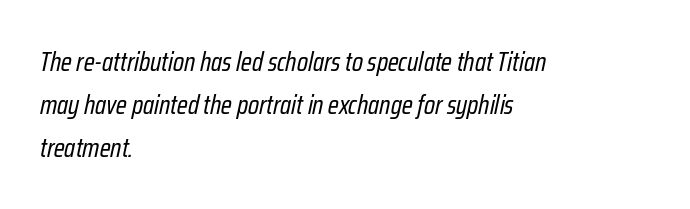
{"italic": "yes", "lean": "right", "slant_degrees": 12, "bold": "no", "underline": "no", "align": "left", "line_spacing": "normal", "line_spacing_ratio": 1.59, "letter_spacing": "normal", "letter_spacing_em": 0.0, "glyph_px": 27}
